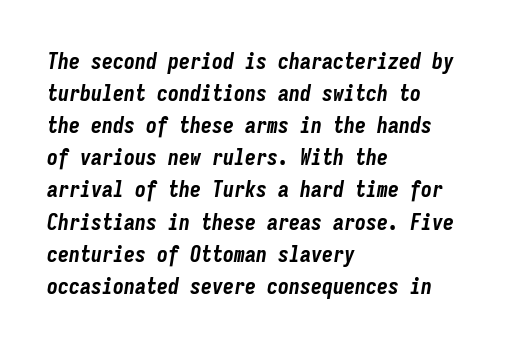
{"italic": "yes", "lean": "right", "slant_degrees": 9, "bold": "yes", "underline": "no", "align": "left", "line_spacing": "normal", "line_spacing_ratio": 1.46, "letter_spacing": "normal", "letter_spacing_em": 0.0, "glyph_px": 22}
